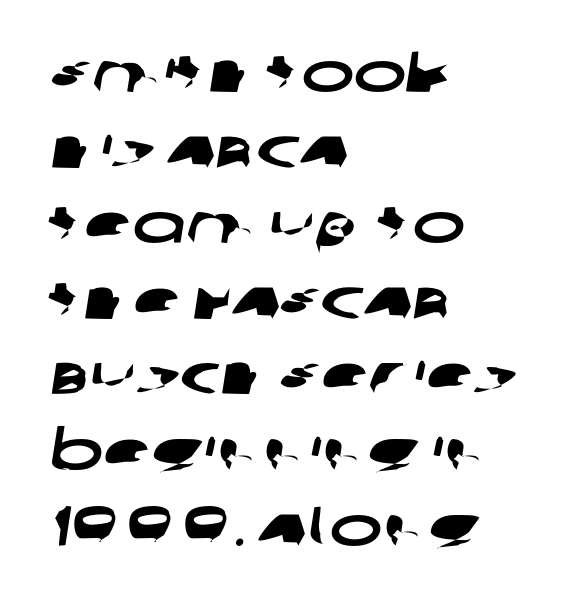
Q: Is the typeface a serif or a sans-serif typeface? A: Sans-serif.
Q: Is the text underlined? A: No.
Q: How is the paragraph aligned? A: Left-aligned.
Q: Is the spacing between letters normal or unusually wide? A: Normal.
Q: Is the spacing between lines tight, normal or loose? A: Normal.
Q: Width (condensed, normal, or wide)? A: Wide.
Q: Stroke contrast? A: Low.
Q: x-height? A: Large.
Q: Monospaced? A: No.
